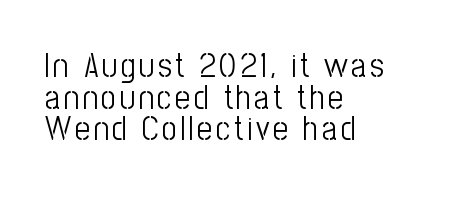
Q: Is the text bold? A: No.
Q: Is the text italic (slanted)? A: No, it is upright.
Q: Is the typeface a serif or a sans-serif typeface? A: Sans-serif.
Q: Is the text underlined? A: No.
Q: How is the paragraph aligned? A: Left-aligned.
Q: Is the spacing between lines tight, normal or loose? A: Tight.
Q: Width (condensed, normal, or wide)? A: Condensed.
Q: Stroke contrast? A: Low.
Q: x-height? A: Medium.
Q: Monospaced? A: No.
